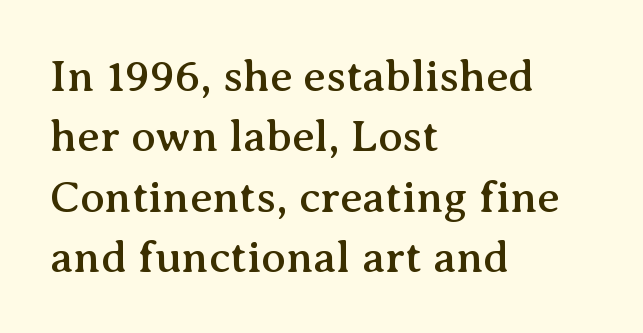
Q: Is the text italic (slanted)? A: No, it is upright.
Q: Is the typeface a serif or a sans-serif typeface? A: Serif.
Q: Is the text underlined? A: No.
Q: How is the paragraph aligned? A: Left-aligned.
Q: Is the spacing between letters normal or unusually wide? A: Normal.
Q: Is the spacing between lines tight, normal or loose? A: Normal.
Q: Width (condensed, normal, or wide)? A: Normal.
Q: Stroke contrast? A: Medium.
Q: x-height? A: Medium.
Q: Monospaced? A: No.
